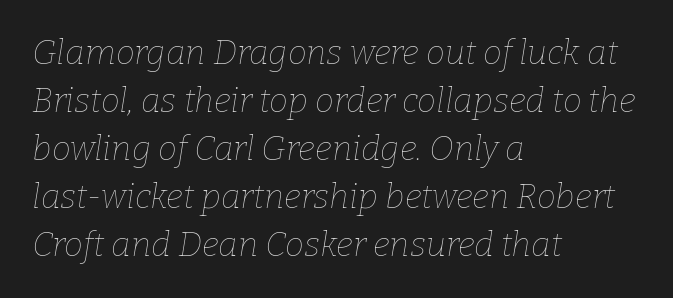
{"italic": "yes", "lean": "right", "slant_degrees": 9, "bold": "no", "weight": "thin", "width": "normal", "stroke_contrast": "low", "x_height": "medium", "monospaced": "no", "underline": "no", "align": "left", "line_spacing": "normal", "line_spacing_ratio": 1.41, "letter_spacing": "normal", "letter_spacing_em": 0.0, "glyph_px": 34}
